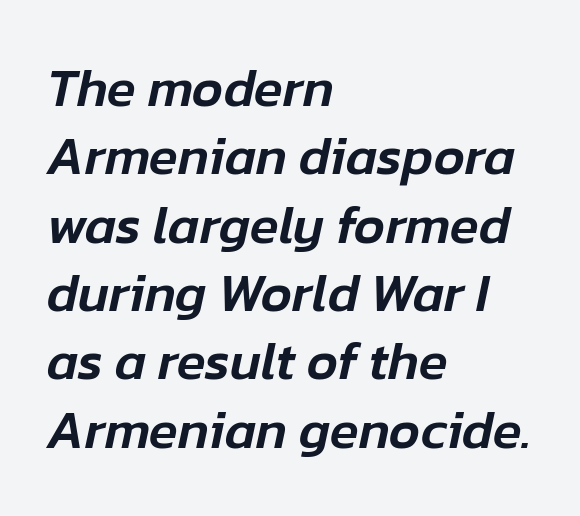
The rendering keeps characters at their native spacing. Italic? Definitely — the glyphs are oblique. Just letters on the line, the space beneath them empty. These lines are rendered in a variable-pitch font. Notice how descenders clear the ascenders below comfortably — that's standard leading.
